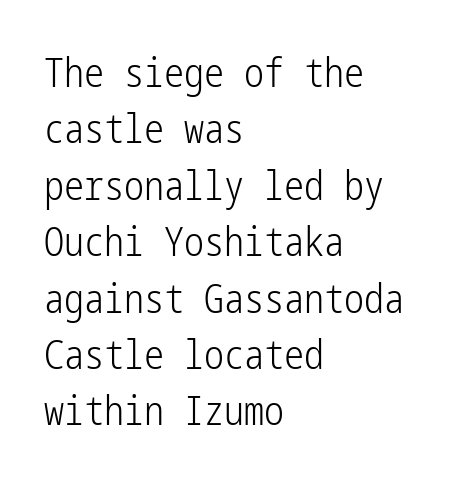
The image shows 40 px light, condensed sans-serif type, upright; set left-aligned, normal line spacing (1.41x), normal letter spacing, not underlined; low stroke contrast and a medium x-height.
